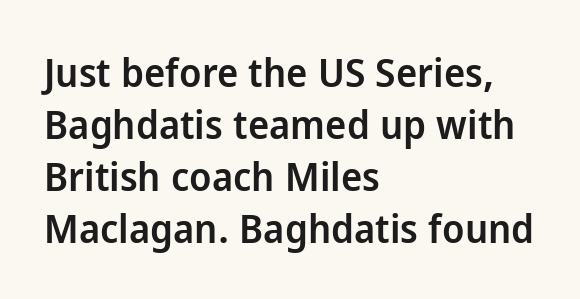
The image shows 40 px semibold sans-serif type, upright; set left-aligned, normal line spacing (1.3x), normal letter spacing, not underlined; low stroke contrast and a medium x-height.
